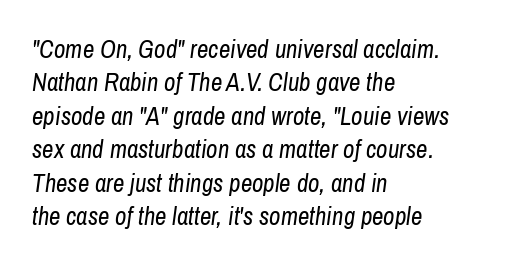
Q: Is the text bold? A: No.
Q: Is the text italic (slanted)? A: Yes, it leans right by about 8 degrees.
Q: Is the text underlined? A: No.
Q: How is the paragraph aligned? A: Left-aligned.
Q: Is the spacing between letters normal or unusually wide? A: Normal.
Q: Is the spacing between lines tight, normal or loose? A: Normal.
